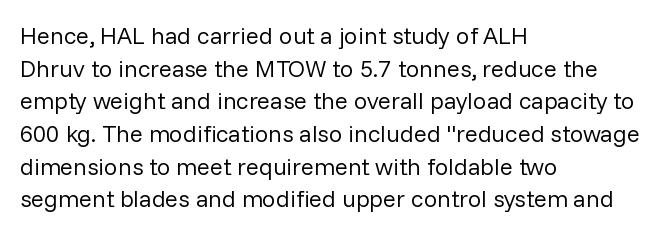
Plain, unruled lines of type. Ordinary non-slanted type is in use. Does extra space separate the letters? No, they use regular spacing. This is not heavy type; no bold has been used. These lines sit exactly where default settings would place them. Reading down the block, your eye returns to a fixed left position each line.
